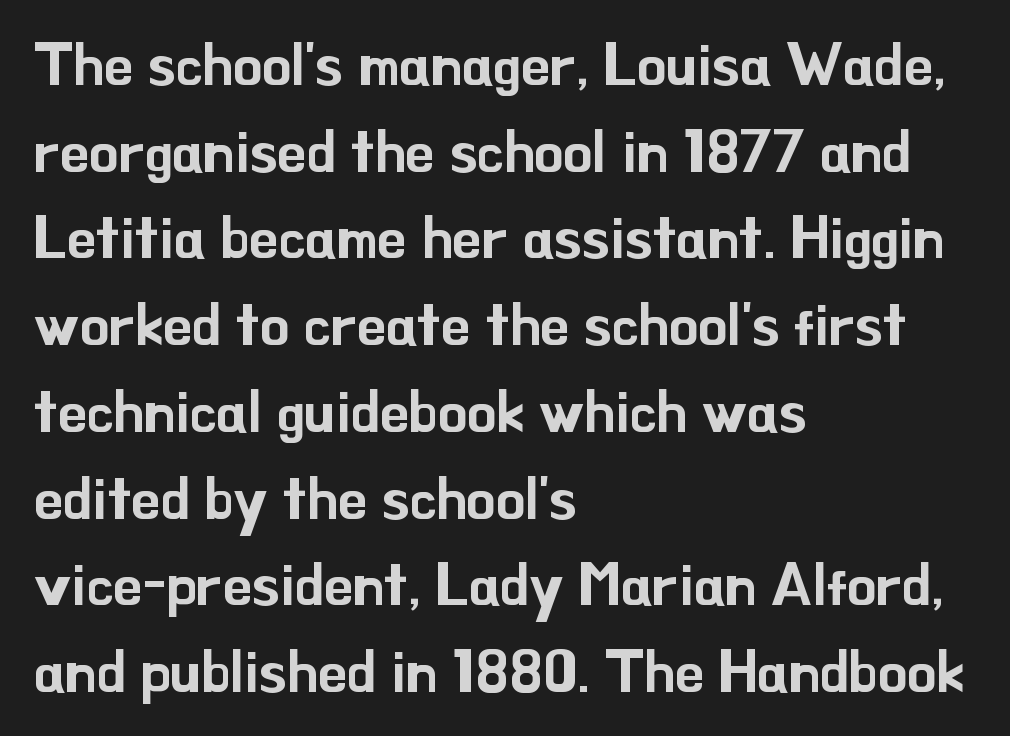
{"serif": "no", "italic": "no", "width": "normal", "stroke_contrast": "low", "x_height": "small", "monospaced": "no", "underline": "no", "align": "left", "line_spacing": "normal", "line_spacing_ratio": 1.47, "letter_spacing": "normal", "letter_spacing_em": 0.0, "glyph_px": 59}
